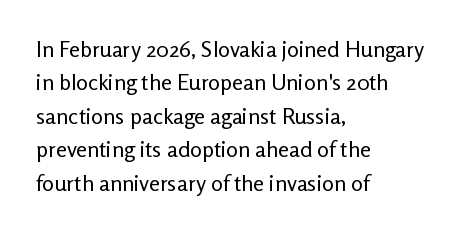
{"italic": "no", "bold": "no", "underline": "no", "align": "left", "line_spacing": "normal", "line_spacing_ratio": 1.52, "letter_spacing": "normal", "letter_spacing_em": 0.0, "glyph_px": 22}
